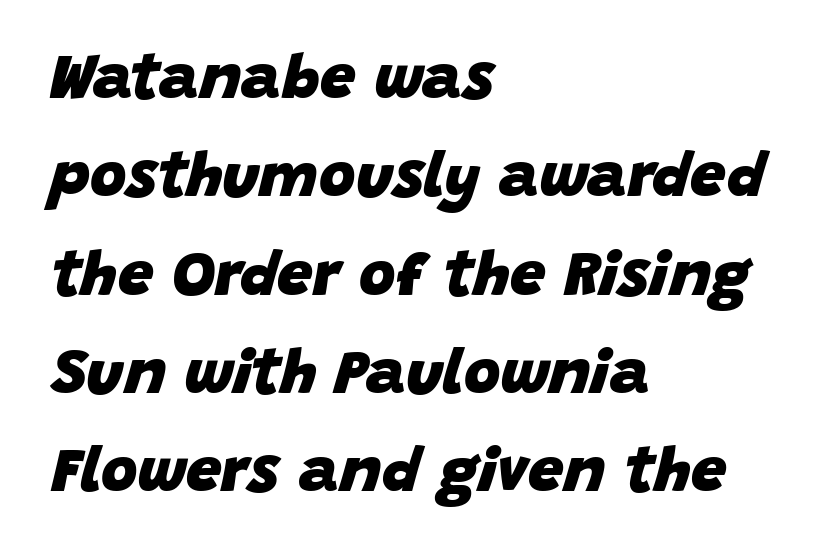
The image shows 63 px heavy type, italic (leaning right); set left-aligned, normal line spacing (1.56x), normal letter spacing, not underlined; low stroke contrast and a large x-height.
